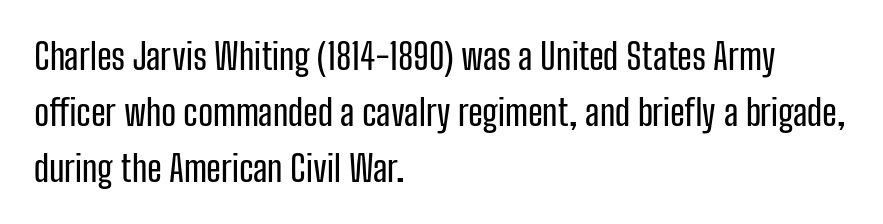
One-word summary of the alignment: left. The string is rendered with underlining switched off. Every character sits straight up, as roman type does. Is there much room between lines? A standard amount, neither cramped nor airy. Note the varied advance widths — an 'i' is clearly narrower than an 'm'.
